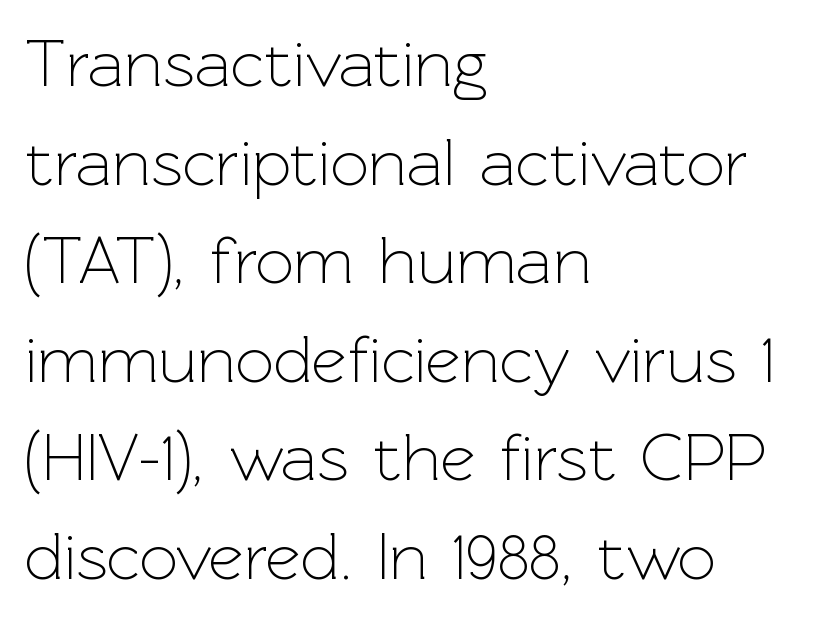
{"serif": "no", "italic": "no", "bold": "no", "weight": "light", "width": "normal", "x_height": "medium", "monospaced": "no", "underline": "no", "align": "left", "line_spacing": "normal", "line_spacing_ratio": 1.45, "letter_spacing": "normal", "letter_spacing_em": 0.0, "glyph_px": 68}
